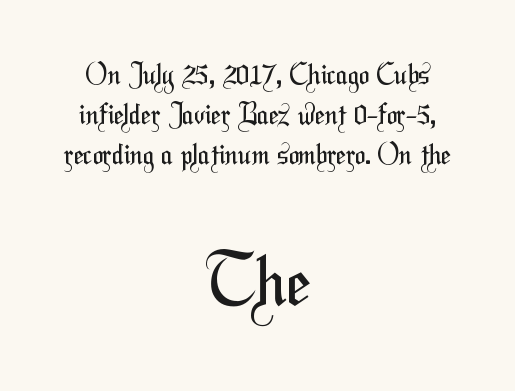
Q: Is the text bold? A: No.
Q: Is the typeface a serif or a sans-serif typeface? A: Sans-serif.
Q: Is the text underlined? A: No.
Q: How is the paragraph aligned? A: Centered.
Q: Is the spacing between letters normal or unusually wide? A: Normal.
Q: Is the spacing between lines tight, normal or loose? A: Normal.
Q: Which block of text is set in a larger size, the first (top) or the second (bottom)? A: The second (bottom) one.
Q: Width (condensed, normal, or wide)? A: Condensed.
Q: Stroke contrast? A: Medium.
Q: x-height? A: Medium.
Q: Monospaced? A: No.
